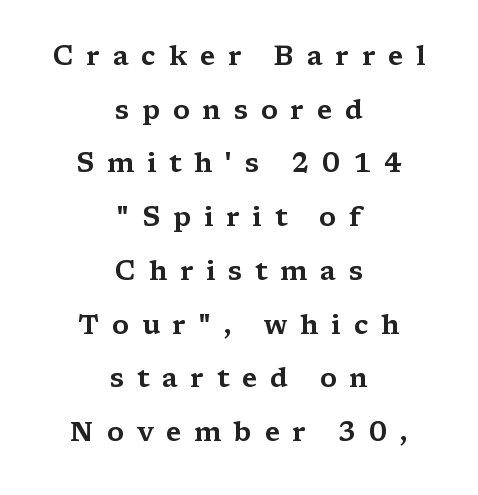
Q: Is the text italic (slanted)? A: No, it is upright.
Q: Is the text underlined? A: No.
Q: How is the paragraph aligned? A: Centered.
Q: Is the spacing between letters normal or unusually wide? A: Unusually wide.
Q: Is the spacing between lines tight, normal or loose? A: Loose.
